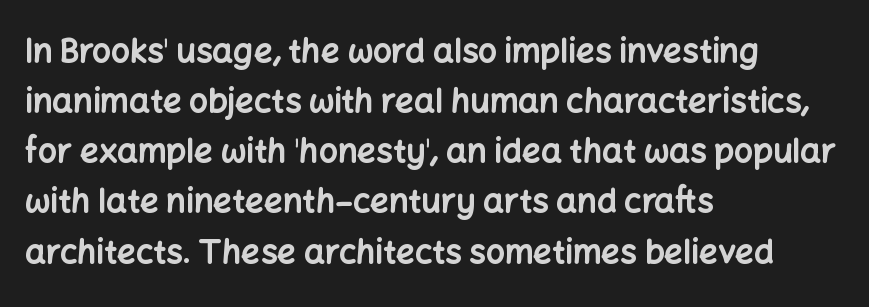
Q: Is the text bold? A: Yes.
Q: Is the text italic (slanted)? A: No, it is upright.
Q: Is the typeface a serif or a sans-serif typeface? A: Sans-serif.
Q: Is the text underlined? A: No.
Q: How is the paragraph aligned? A: Left-aligned.
Q: Is the spacing between letters normal or unusually wide? A: Normal.
Q: Is the spacing between lines tight, normal or loose? A: Normal.
Q: Width (condensed, normal, or wide)? A: Normal.
Q: Stroke contrast? A: Low.
Q: x-height? A: Medium.
Q: Monospaced? A: No.
